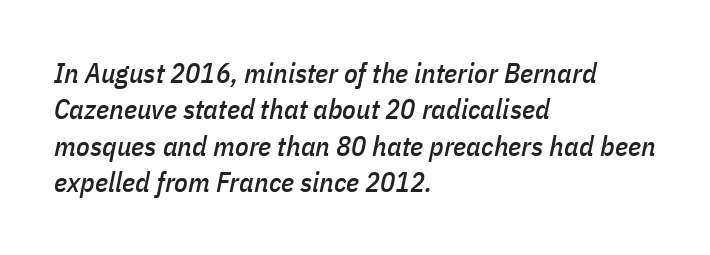
{"italic": "yes", "lean": "right", "slant_degrees": 11, "width": "condensed", "stroke_contrast": "low", "x_height": "medium", "monospaced": "no", "underline": "no", "align": "left", "line_spacing": "normal", "line_spacing_ratio": 1.3, "letter_spacing": "normal", "letter_spacing_em": 0.0, "glyph_px": 28}
